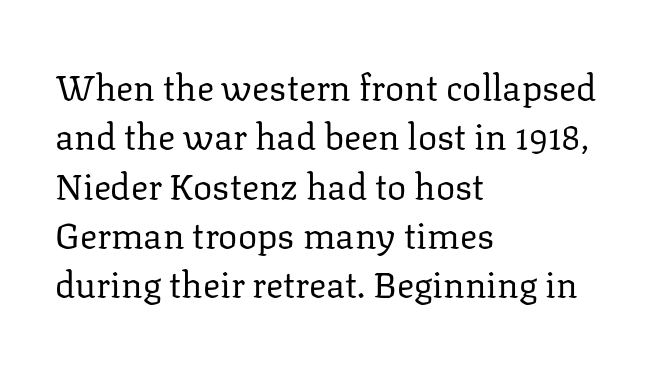
Q: Is the text bold? A: No.
Q: Is the text italic (slanted)? A: No, it is upright.
Q: Is the typeface a serif or a sans-serif typeface? A: Serif.
Q: Is the text underlined? A: No.
Q: How is the paragraph aligned? A: Left-aligned.
Q: Is the spacing between letters normal or unusually wide? A: Normal.
Q: Is the spacing between lines tight, normal or loose? A: Normal.
Q: Width (condensed, normal, or wide)? A: Normal.
Q: Stroke contrast? A: Low.
Q: x-height? A: Medium.
Q: Monospaced? A: No.
